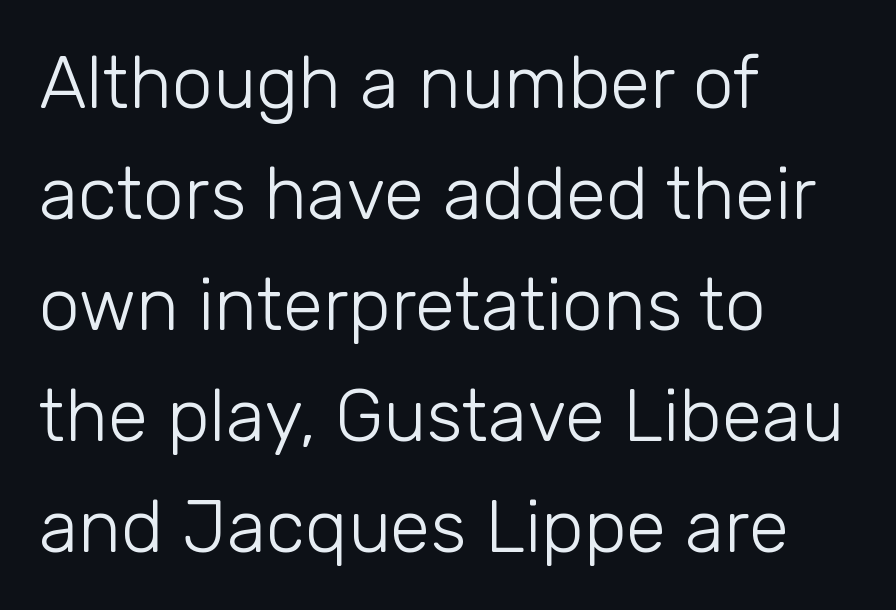
{"serif": "no", "italic": "no", "bold": "no", "weight": "light", "width": "normal", "stroke_contrast": "low", "x_height": "medium", "monospaced": "no", "underline": "no", "align": "left", "line_spacing": "normal", "line_spacing_ratio": 1.52, "letter_spacing": "normal", "letter_spacing_em": 0.0, "glyph_px": 73}
